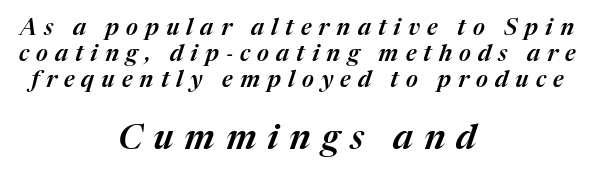
You could not count columns in this text — the font is proportionally spaced. Check the space under the baseline: it is left empty. The rag falls on both sides of this text block equally. Successive baselines arrive quickly, one right under another. A student would notice the bottom passage is typeset larger than what precedes it.
